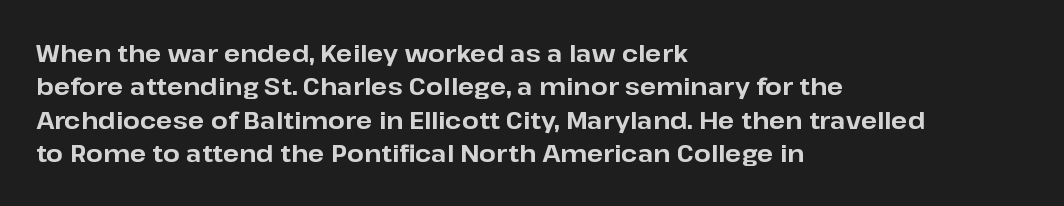
{"italic": "no", "bold": "yes", "underline": "no", "align": "left", "line_spacing": "normal", "line_spacing_ratio": 1.39, "letter_spacing": "normal", "letter_spacing_em": 0.0, "glyph_px": 24}
